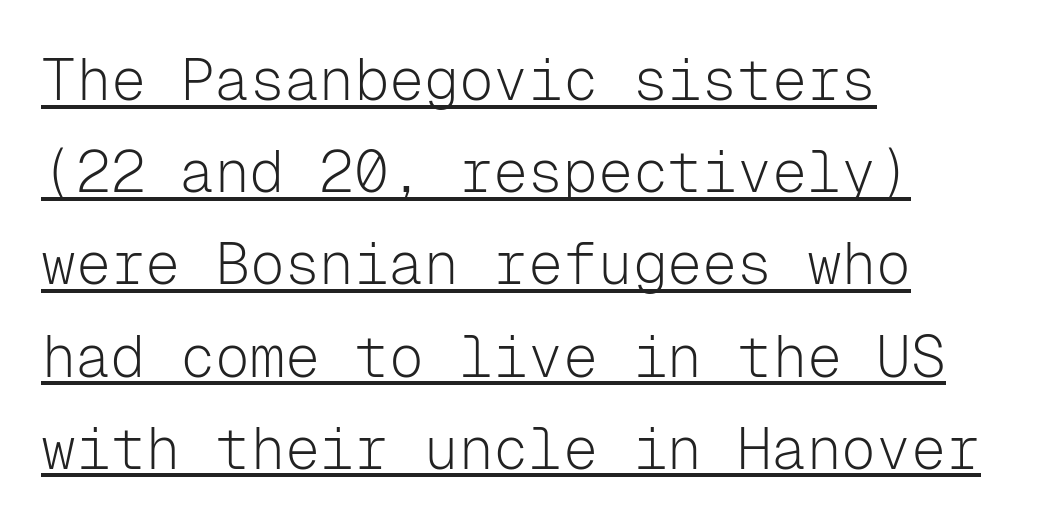
{"serif": "no", "italic": "no", "bold": "no", "weight": "light", "width": "normal", "stroke_contrast": "low", "x_height": "medium", "monospaced": "yes", "underline": "yes", "align": "left", "line_spacing": "normal", "line_spacing_ratio": 1.59, "letter_spacing": "normal", "letter_spacing_em": 0.0, "glyph_px": 58}
